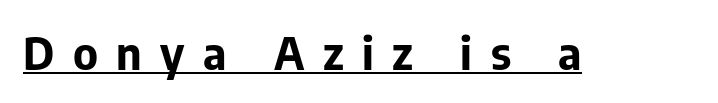
The image shows 45 px bold sans-serif type, upright; set unusually wide letter spacing (+0.41 em), underlined; low stroke contrast and a medium x-height.
